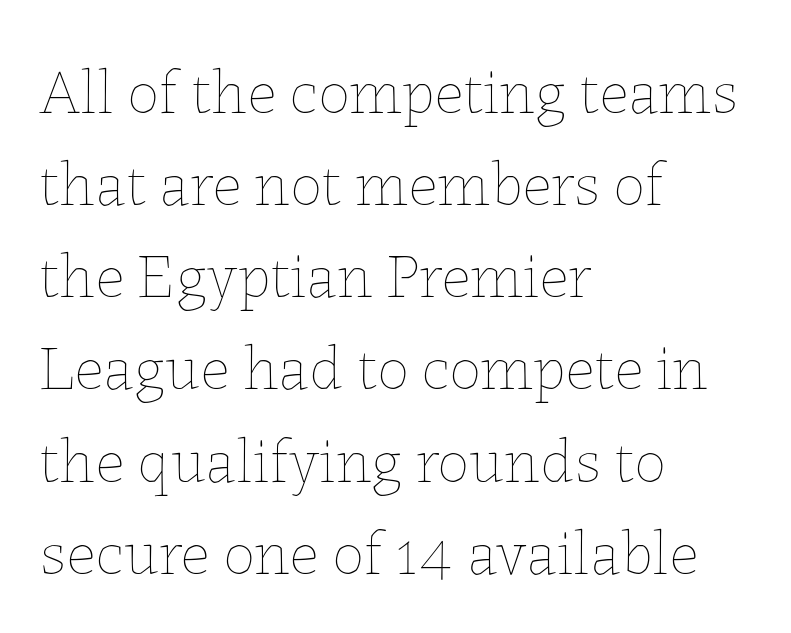
The image shows 64 px thin type, upright; set left-aligned, normal line spacing (1.44x), normal letter spacing, not underlined; low stroke contrast and a medium x-height.
